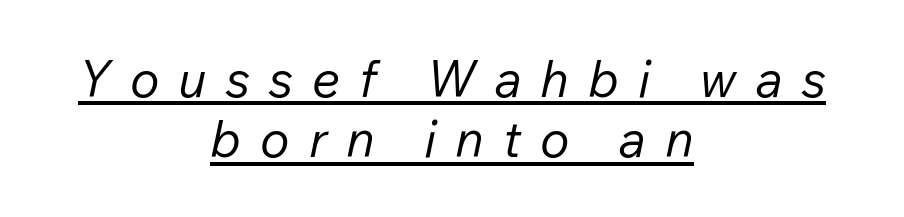
Q: Is the text bold? A: No.
Q: Is the text italic (slanted)? A: Yes, it leans right by about 12 degrees.
Q: Is the text underlined? A: Yes.
Q: How is the paragraph aligned? A: Centered.
Q: Is the spacing between letters normal or unusually wide? A: Unusually wide.
Q: Width (condensed, normal, or wide)? A: Normal.
Q: Stroke contrast? A: Low.
Q: x-height? A: Medium.
Q: Monospaced? A: No.
